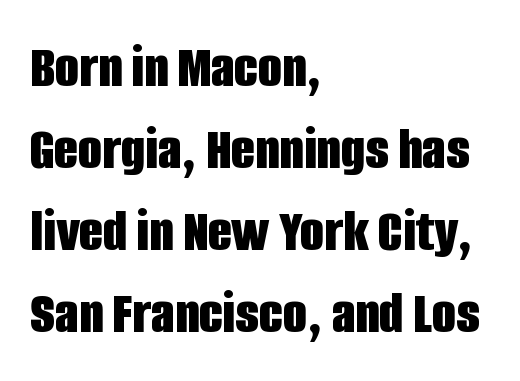
Q: Is the text bold? A: Yes.
Q: Is the text italic (slanted)? A: No, it is upright.
Q: Is the typeface a serif or a sans-serif typeface? A: Sans-serif.
Q: Is the text underlined? A: No.
Q: How is the paragraph aligned? A: Left-aligned.
Q: Is the spacing between letters normal or unusually wide? A: Normal.
Q: Is the spacing between lines tight, normal or loose? A: Normal.
Q: Width (condensed, normal, or wide)? A: Condensed.
Q: Stroke contrast? A: Low.
Q: x-height? A: Large.
Q: Monospaced? A: No.
